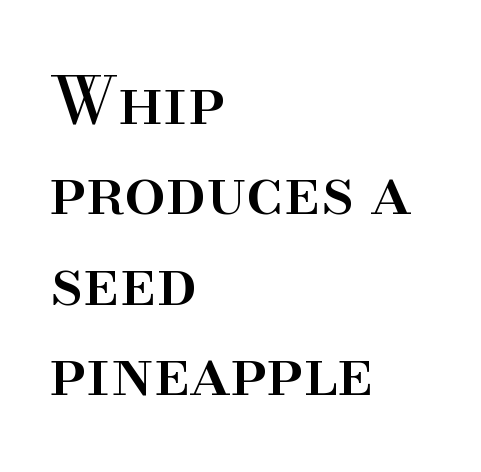
{"serif": "yes", "italic": "no", "width": "normal", "stroke_contrast": "high", "x_height": "small", "monospaced": "no", "underline": "no", "align": "left", "line_spacing": "normal", "line_spacing_ratio": 1.37, "letter_spacing": "normal", "letter_spacing_em": 0.0, "glyph_px": 66}
